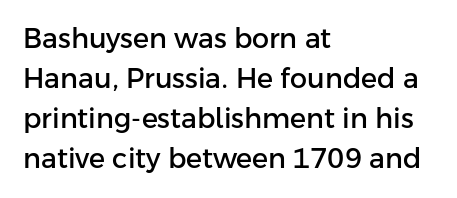
Regular leading. The zone under the glyphs is completely vacant. Italic? Not at all — the glyphs are vertical. A typesetter would call this zero additional tracking. Leftover space on each line is placed entirely after the last word.
